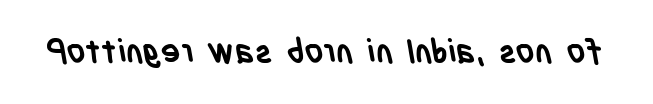
Is the letter spacing exaggerated? No — it looks like the ordinary default. The glyphs are unaccompanied by any horizontal stroke below them. The rendering uses a bold face; every stroke is thick and dark. The face used here is a sans, in the tradition of grotesques and geometrics. The letters advance in unequal steps, a hallmark of proportional type.
